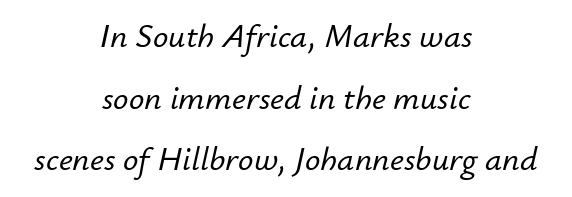
Q: Is the text italic (slanted)? A: Yes, it leans right by about 12 degrees.
Q: Is the text underlined? A: No.
Q: How is the paragraph aligned? A: Centered.
Q: Is the spacing between letters normal or unusually wide? A: Normal.
Q: Width (condensed, normal, or wide)? A: Normal.
Q: Stroke contrast? A: Low.
Q: x-height? A: Small.
Q: Monospaced? A: No.
